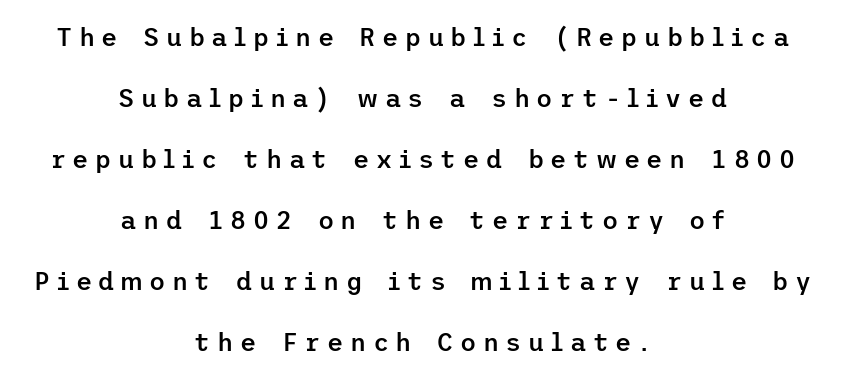
The image shows 25 px text type, upright; set centered, loose line spacing (2.44x), unusually wide letter spacing (+0.26 em), not underlined.
